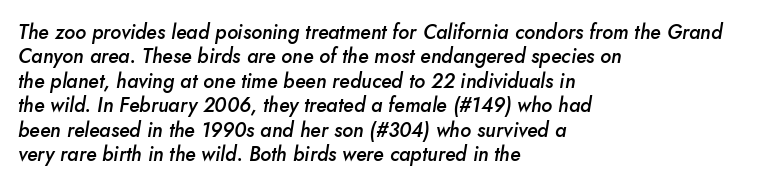
{"italic": "yes", "lean": "right", "slant_degrees": 10, "bold": "semi", "underline": "no", "align": "left", "line_spacing_ratio": 1.22, "letter_spacing": "normal", "letter_spacing_em": 0.0, "glyph_px": 20}
